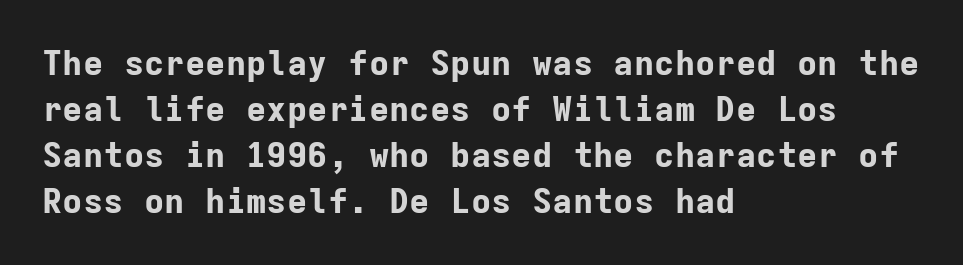
{"serif": "no", "italic": "no", "bold": "yes", "weight": "bold", "width": "normal", "stroke_contrast": "low", "x_height": "medium", "monospaced": "yes", "underline": "no", "align": "left", "line_spacing": "normal", "line_spacing_ratio": 1.35, "letter_spacing": "normal", "letter_spacing_em": 0.0, "glyph_px": 34}
